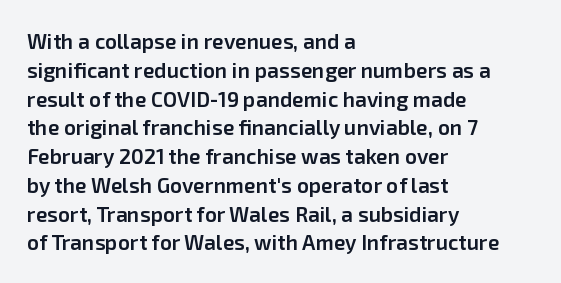
{"italic": "no", "bold": "semi", "underline": "no", "align": "left", "line_spacing": "normal", "line_spacing_ratio": 1.37, "letter_spacing": "normal", "letter_spacing_em": 0.0, "glyph_px": 21}
